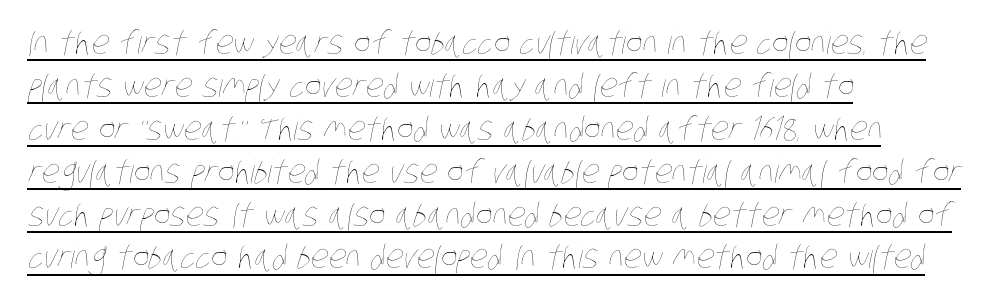
The image shows 32 px thin, condensed type; set left-aligned, normal line spacing (1.34x), normal letter spacing, underlined; low stroke contrast and a large x-height.
